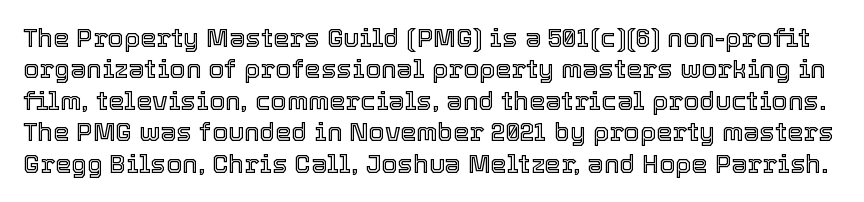
{"italic": "no", "underline": "no", "line_spacing_ratio": 1.21, "letter_spacing": "normal", "letter_spacing_em": 0.0, "glyph_px": 26}
